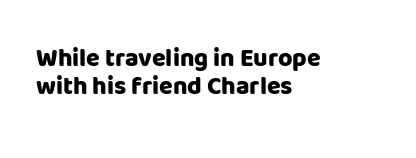
The leading is snug, giving the passage a crowded texture. Where is the straight margin? On the left. Letter spacing: default. What weight is shown? A full bold with thick strokes. Every stem runs plumb, perpendicular to the baseline.
